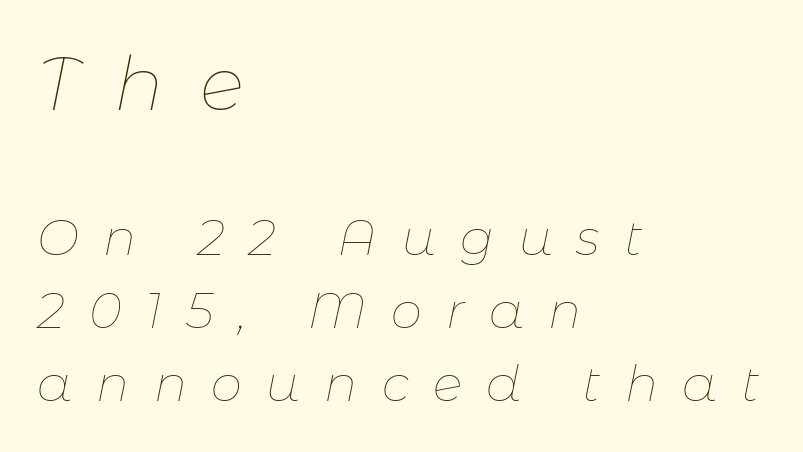
Each letter keeps its own natural width here, so spacing adapts to shape. Vertical stems look standard width or narrower in stroke. Alignment: flush left. The line-height multiplier appears to be the usual default.
